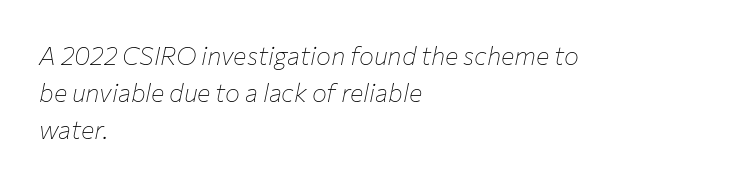
The image shows 25 px text type, italic (leaning right); set left-aligned, normal line spacing (1.49x), normal letter spacing, not underlined.
